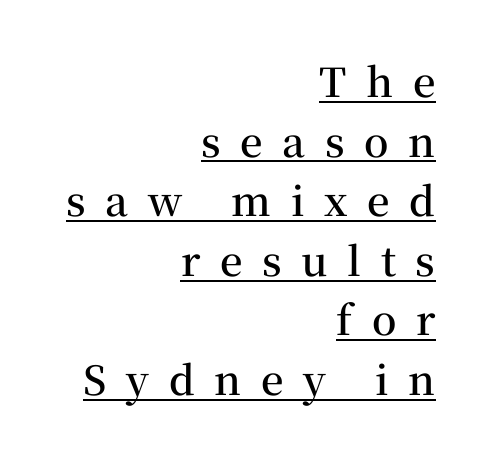
Q: Is the text bold? A: Semi-bold.
Q: Is the text italic (slanted)? A: No, it is upright.
Q: Is the typeface a serif or a sans-serif typeface? A: Serif.
Q: Is the text underlined? A: Yes.
Q: How is the paragraph aligned? A: Right-aligned.
Q: Is the spacing between letters normal or unusually wide? A: Unusually wide.
Q: Is the spacing between lines tight, normal or loose? A: Normal.
Q: Width (condensed, normal, or wide)? A: Normal.
Q: Stroke contrast? A: Medium.
Q: x-height? A: Medium.
Q: Monospaced? A: No.
